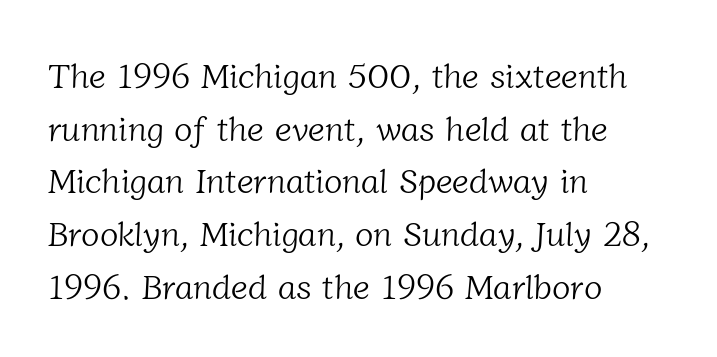
Q: Is the text bold? A: No.
Q: Is the typeface a serif or a sans-serif typeface? A: Serif.
Q: Is the text underlined? A: No.
Q: How is the paragraph aligned? A: Left-aligned.
Q: Is the spacing between letters normal or unusually wide? A: Normal.
Q: Is the spacing between lines tight, normal or loose? A: Normal.
Q: Width (condensed, normal, or wide)? A: Normal.
Q: Stroke contrast? A: Low.
Q: x-height? A: Medium.
Q: Monospaced? A: No.
